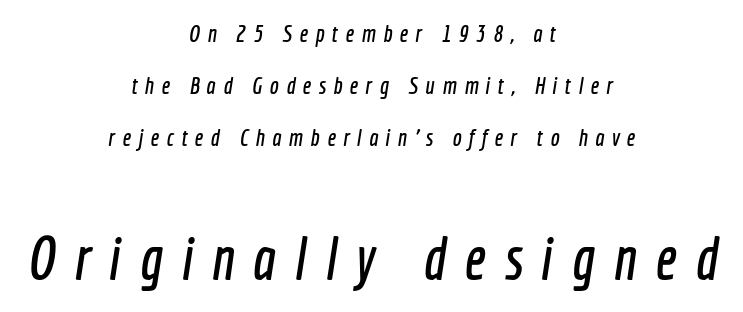
The image shows 60 px condensed sans-serif type; set centered, loose line spacing (2.17x), unusually wide letter spacing (+0.31 em), not underlined; the second (bottom) block is 2.5x larger; a medium x-height.
